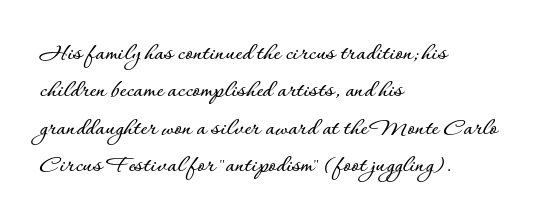
The image shows 26 px text type; set left-aligned, normal line spacing (1.44x), normal letter spacing, not underlined.
